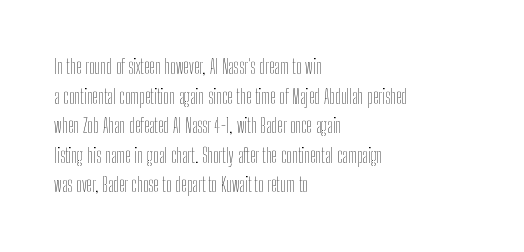
Compared with a typical body face, this is equally light or lighter still. The line texture is even and compact thanks to regular tracking. The space directly below the letters is spotless. Nope, not italic — everything's standing straight.
